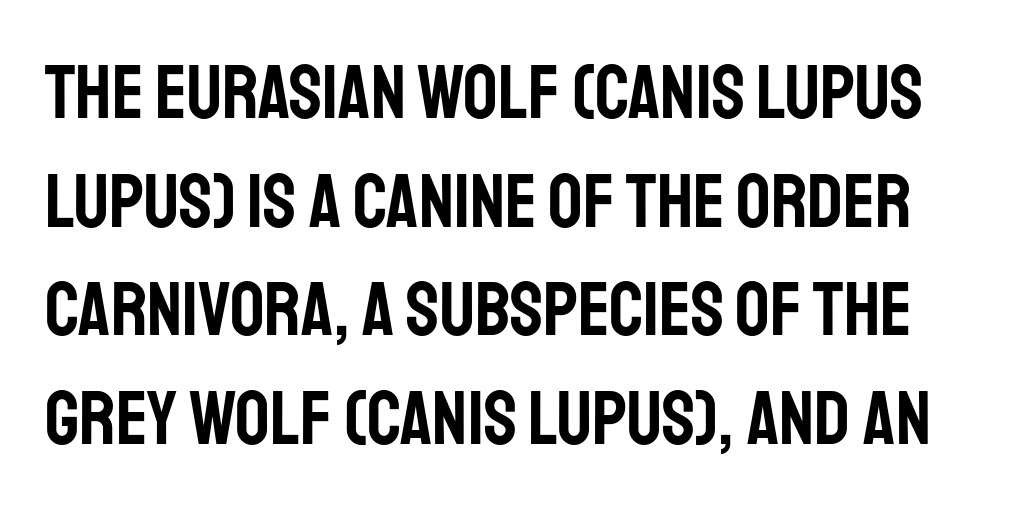
The image shows 76 px condensed sans-serif type, upright; set normal line spacing (1.43x), normal letter spacing, not underlined; low stroke contrast and a large x-height.
